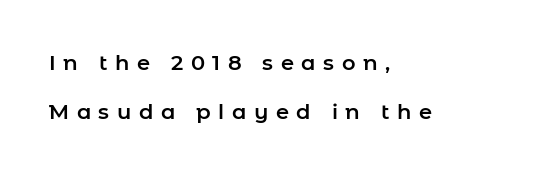
Q: Is the text italic (slanted)? A: No, it is upright.
Q: Is the text underlined? A: No.
Q: How is the paragraph aligned? A: Left-aligned.
Q: Is the spacing between letters normal or unusually wide? A: Unusually wide.
Q: Is the spacing between lines tight, normal or loose? A: Loose.
